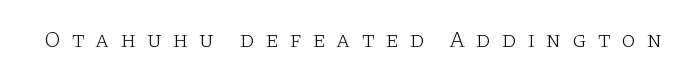
Q: Is the text bold? A: No.
Q: Is the text italic (slanted)? A: No, it is upright.
Q: Is the text underlined? A: No.
Q: Is the spacing between letters normal or unusually wide? A: Unusually wide.
